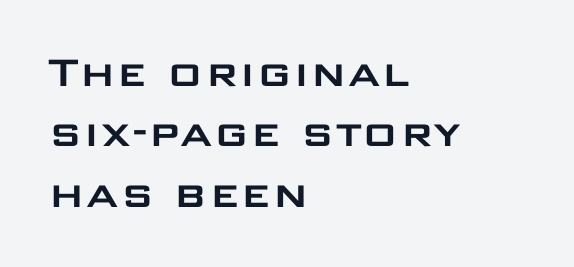
Posture: straight, roman, zero tilt. Character widths vary here, with narrow letters taking less room than wide ones. No extra tracking has been applied to these lines. Look at the bottom of the vertical strokes: they stop flat, with no serifs. Layout note: lines flush left. Only glyphs here, with clear space below each row.
